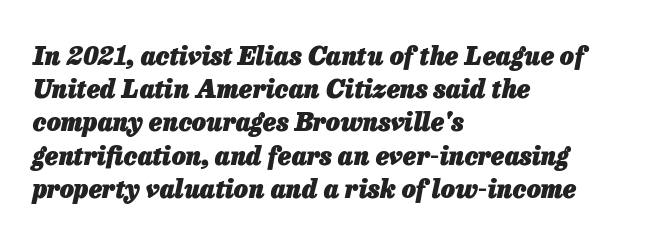
Q: Is the text bold? A: Yes.
Q: Is the text italic (slanted)? A: Yes, it leans right by about 13 degrees.
Q: Is the text underlined? A: No.
Q: How is the paragraph aligned? A: Left-aligned.
Q: Is the spacing between letters normal or unusually wide? A: Normal.
Q: Is the spacing between lines tight, normal or loose? A: Normal.
